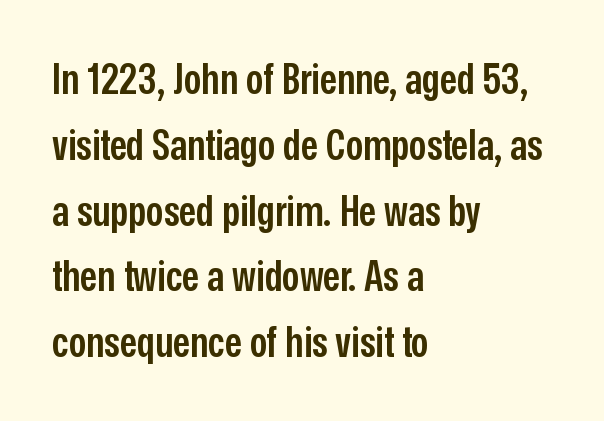
The image shows 43 px semibold, condensed sans-serif type, upright; set left-aligned, normal line spacing (1.53x), normal letter spacing, not underlined; low stroke contrast and a medium x-height.
